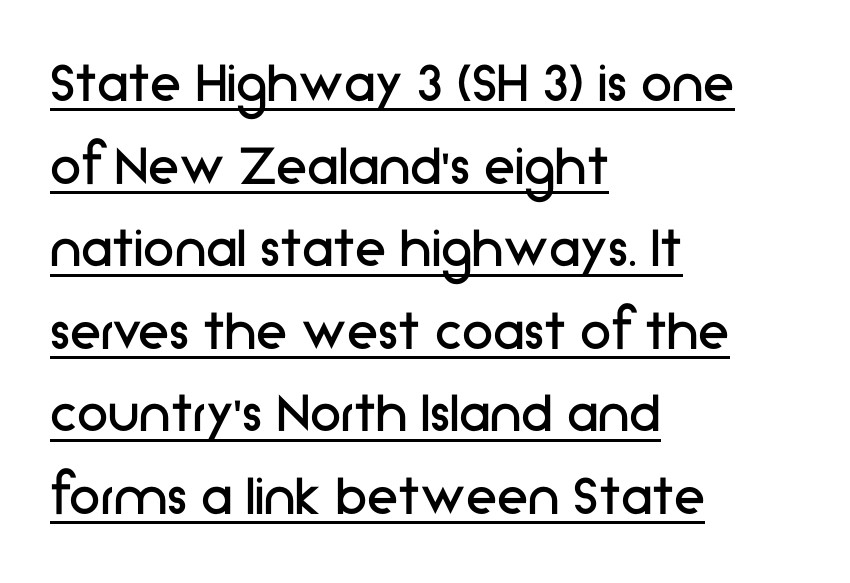
The image shows 63 px regular-weight sans-serif type, upright; set left-aligned, normal line spacing (1.31x), normal letter spacing, underlined; low stroke contrast and a medium x-height.
